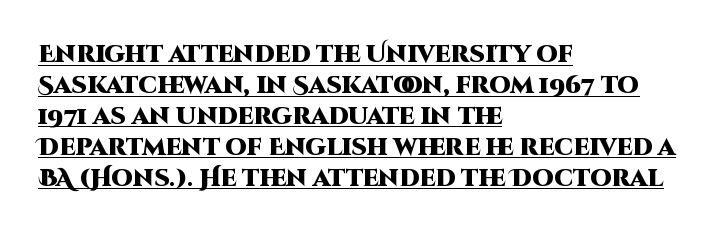
The image shows 24 px bold type, upright; set left-aligned, normal line spacing (1.29x), normal letter spacing, underlined.
